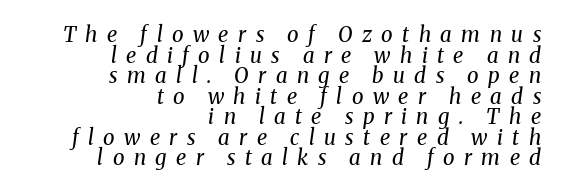
The image shows 21 px text type, italic (leaning right); set right-aligned, tight line spacing (0.98x), unusually wide letter spacing (+0.45 em), not underlined.
